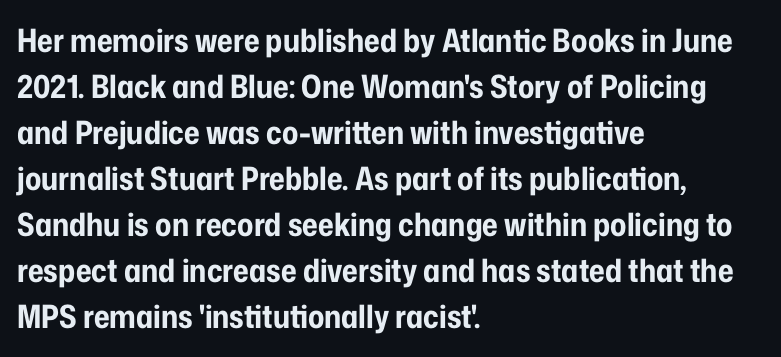
{"serif": "no", "italic": "no", "bold": "yes", "weight": "bold", "width": "condensed", "stroke_contrast": "low", "x_height": "medium", "monospaced": "no", "underline": "no", "align": "left", "line_spacing": "normal", "line_spacing_ratio": 1.44, "letter_spacing": "normal", "letter_spacing_em": 0.0, "glyph_px": 32}
